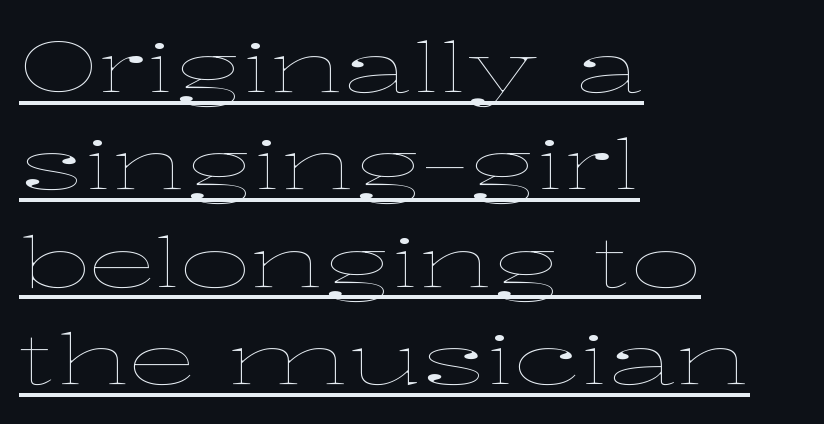
The image shows 69 px thin, wide type, upright; set left-aligned, normal line spacing (1.41x), normal letter spacing, underlined; low stroke contrast and a medium x-height.
